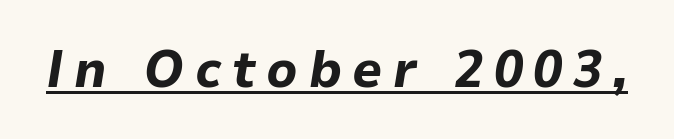
The image shows 53 px bold type, italic (leaning right); set unusually wide letter spacing (+0.2 em), underlined; low stroke contrast and a medium x-height.
